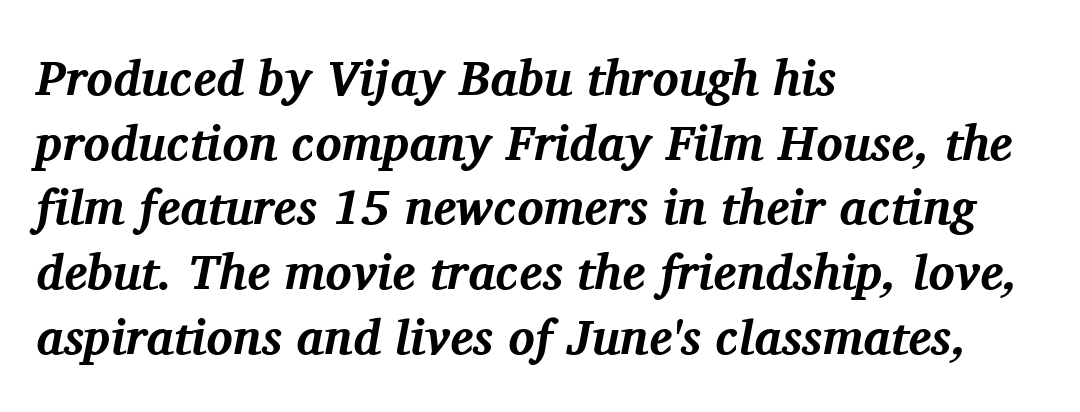
{"serif": "yes", "italic": "yes", "lean": "right", "slant_degrees": 11, "bold": "yes", "weight": "bold", "width": "normal", "stroke_contrast": "medium", "x_height": "medium", "monospaced": "no", "underline": "no", "align": "left", "line_spacing": "normal", "line_spacing_ratio": 1.32, "letter_spacing": "normal", "letter_spacing_em": 0.0, "glyph_px": 49}
